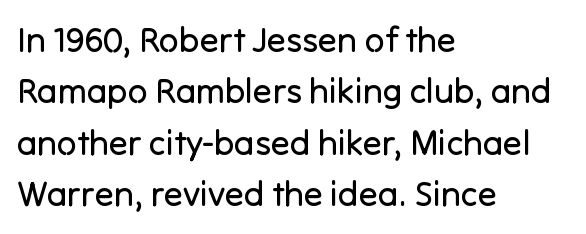
The image shows 35 px regular-weight sans-serif type, upright; set left-aligned, normal line spacing (1.47x), normal letter spacing, not underlined; low stroke contrast and a medium x-height.
